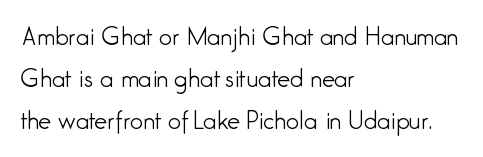
The image shows 23 px text type, upright; set left-aligned, line spacing 1.82x, normal letter spacing, not underlined.
